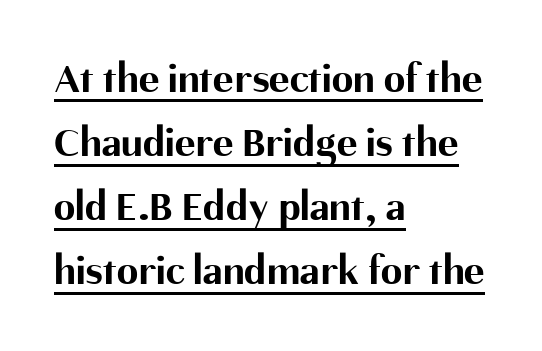
Quick note: not italic, upright. Emphasis is given by a line drawn under the lettering. On the weight axis this lands at bold, roughly 700. A typesetter would call this zero additional tracking. The paragraph shown leans on its left margin.
